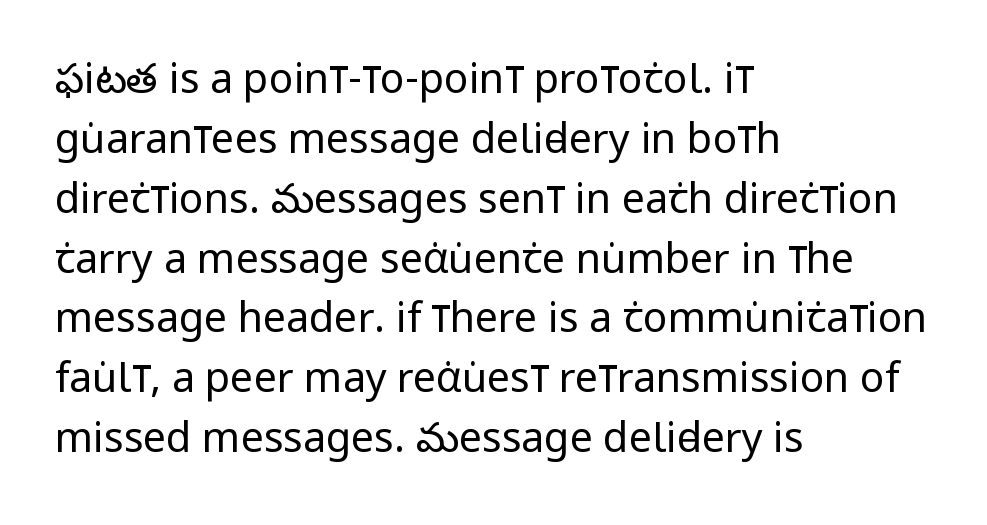
The passage shown is not bold in any degree. The rendering uses a moderate line-height, typical for paragraphs. This sample uses an upright cut, with every glyph sitting square on the baseline. The face used here is a sans, in the tradition of grotesques and geometrics. Check the space under the baseline: it is left empty.
